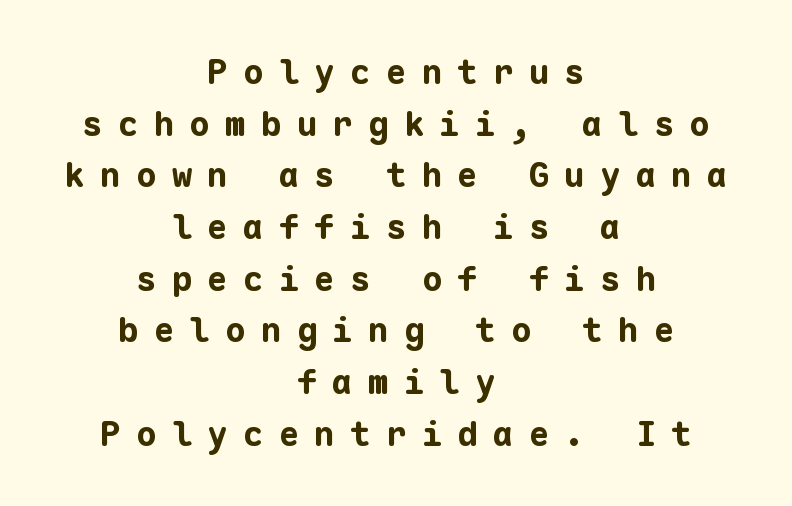
Q: Is the text bold? A: Yes.
Q: Is the text italic (slanted)? A: No, it is upright.
Q: Is the typeface a serif or a sans-serif typeface? A: Sans-serif.
Q: Is the text underlined? A: No.
Q: How is the paragraph aligned? A: Centered.
Q: Is the spacing between letters normal or unusually wide? A: Unusually wide.
Q: Is the spacing between lines tight, normal or loose? A: Normal.
Q: Width (condensed, normal, or wide)? A: Normal.
Q: Stroke contrast? A: Low.
Q: x-height? A: Medium.
Q: Monospaced? A: Yes.
